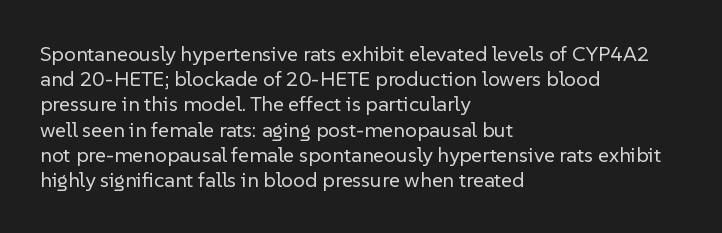
{"italic": "no", "bold": "no", "underline": "no", "align": "left", "line_spacing_ratio": 1.2, "letter_spacing": "normal", "letter_spacing_em": 0.0, "glyph_px": 21}
